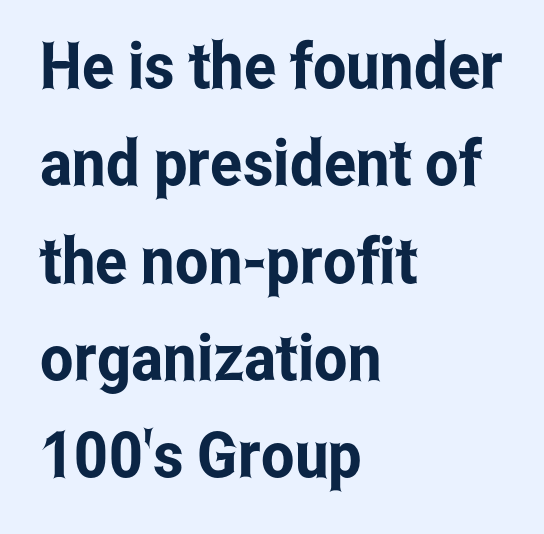
Looks like regular typesetting: each glyph gets only the width it needs. Unlike italic type, these characters show no tilt at all. Characters follow at the spacing the type designer built in. Reading down the column, the eye jumps a familiar distance to each next line. Classification — sans serif. This sample is left-justified, so line endings fall wherever the words run out.
